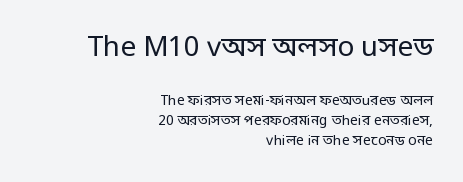
{"serif": "no", "italic": "no", "bold": "no", "weight": "regular", "width": "condensed", "stroke_contrast": "low", "monospaced": "no", "underline": "no", "align": "right", "line_spacing": "normal", "line_spacing_ratio": 1.43, "letter_spacing": "normal", "letter_spacing_em": 0.0, "larger_block": "first", "size_ratio": 2.0, "glyph_px": 28}
